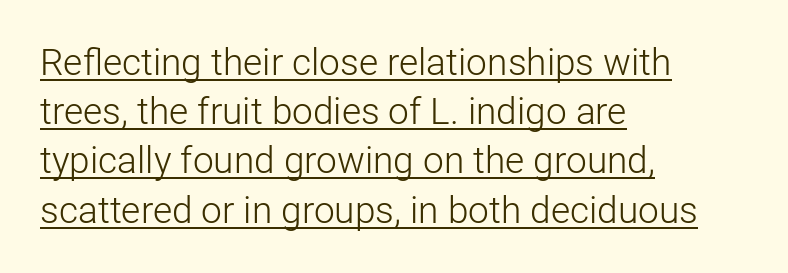
A student would call this left alignment; a typographer would say flush left, rag right. These lines are composed in type without serifs. Regular leading. Words appear dense and cohesive because spacing is normal. Like a heading marked for emphasis, these lines bear an underscore.
